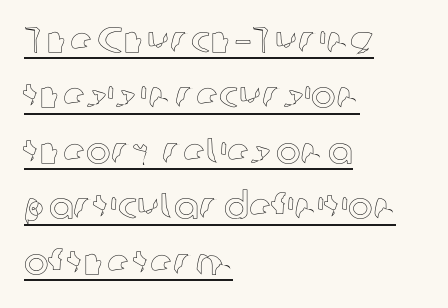
Q: Is the text italic (slanted)? A: No, it is upright.
Q: Is the text underlined? A: Yes.
Q: How is the paragraph aligned? A: Left-aligned.
Q: Is the spacing between letters normal or unusually wide? A: Normal.
Q: Is the spacing between lines tight, normal or loose? A: Normal.
Q: Width (condensed, normal, or wide)? A: Normal.
Q: x-height? A: Medium.
Q: Monospaced? A: No.
